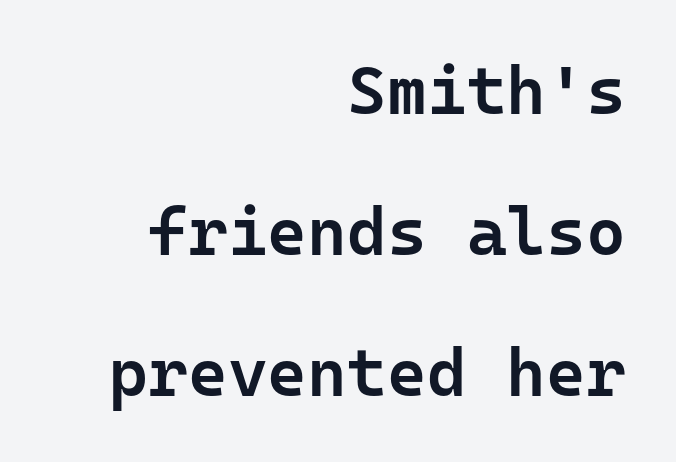
The image shows 68 px semibold sans-serif type, upright, monospaced; set right-aligned, loose line spacing (2.07x), normal letter spacing, not underlined; low stroke contrast and a medium x-height.
